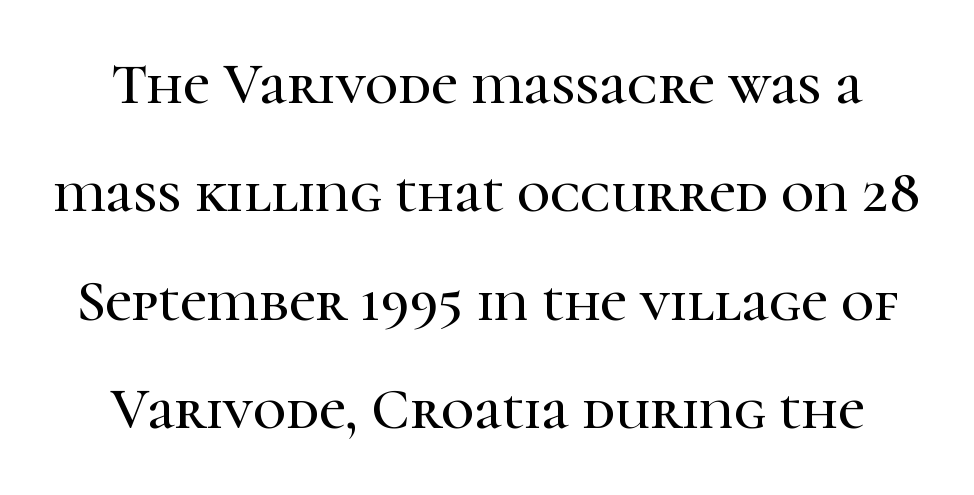
{"serif": "yes", "italic": "no", "width": "normal", "stroke_contrast": "high", "x_height": "medium", "monospaced": "no", "underline": "no", "line_spacing_ratio": 1.87, "letter_spacing": "normal", "letter_spacing_em": 0.0, "glyph_px": 58}
